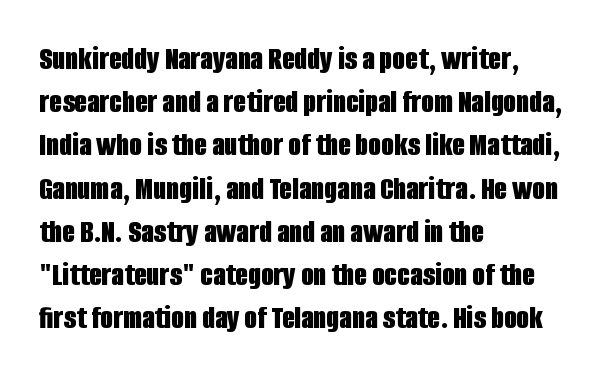
{"serif": "no", "italic": "no", "bold": "yes", "weight": "bold", "width": "condensed", "stroke_contrast": "low", "x_height": "large", "monospaced": "no", "underline": "no", "align": "left", "line_spacing": "normal", "line_spacing_ratio": 1.31, "letter_spacing": "normal", "letter_spacing_em": 0.0, "glyph_px": 33}
